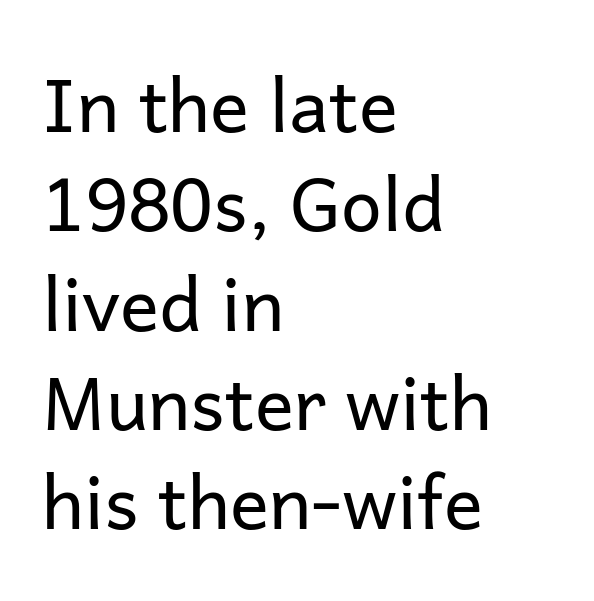
{"serif": "no", "italic": "no", "bold": "no", "weight": "regular", "width": "normal", "stroke_contrast": "low", "x_height": "medium", "monospaced": "no", "underline": "no", "align": "left", "line_spacing": "normal", "line_spacing_ratio": 1.36, "letter_spacing": "normal", "letter_spacing_em": 0.0, "glyph_px": 73}
